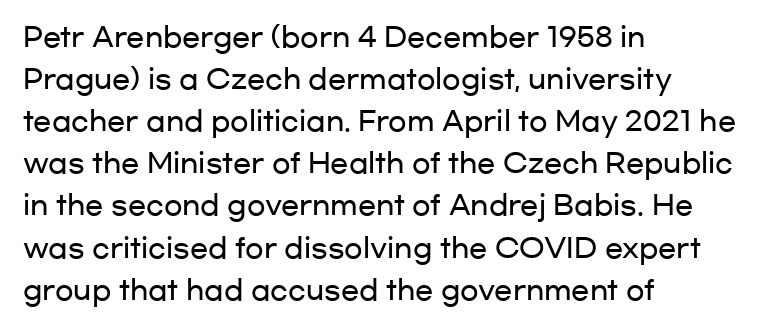
The image shows 27 px text type, upright; set left-aligned, normal line spacing (1.56x), normal letter spacing, not underlined.
